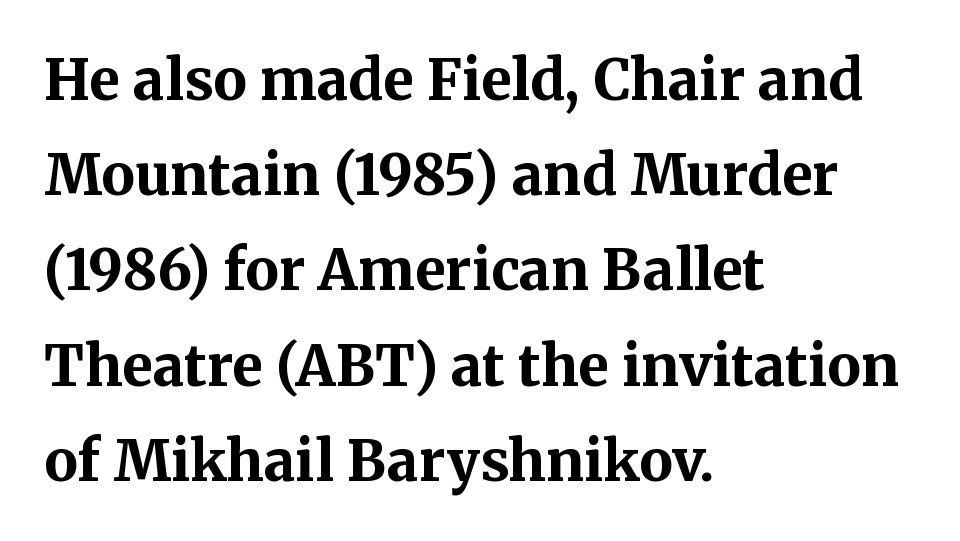
The image shows 56 px bold serif type, upright; set left-aligned, normal line spacing (1.7x), normal letter spacing, not underlined; medium stroke contrast and a medium x-height.
